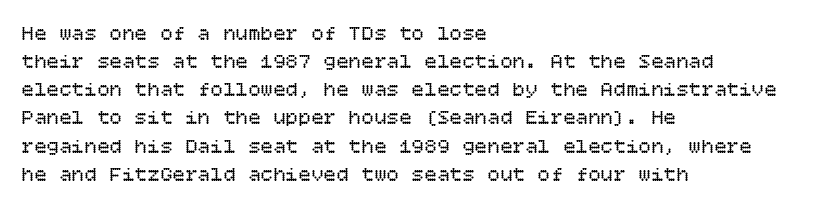
Q: Is the text bold? A: No.
Q: Is the text italic (slanted)? A: No, it is upright.
Q: Is the text underlined? A: No.
Q: How is the paragraph aligned? A: Left-aligned.
Q: Is the spacing between letters normal or unusually wide? A: Normal.
Q: Is the spacing between lines tight, normal or loose? A: Normal.
